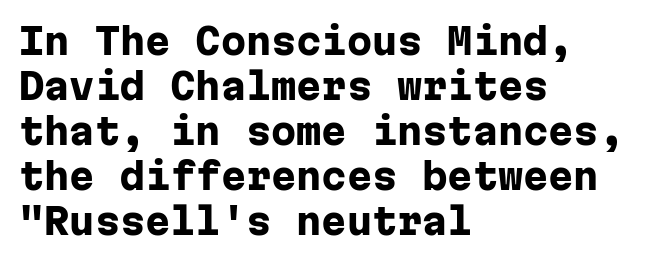
The baseline area is clear. These lines keep a tight, regular rhythm from letter to letter. Monospaced: the letters line up in strict vertical columns. All the whitespace from short lines collects on the right. This is sans-serif lettering, the kind often seen on screens and signage. The rows are spaced the way most documents space them.
